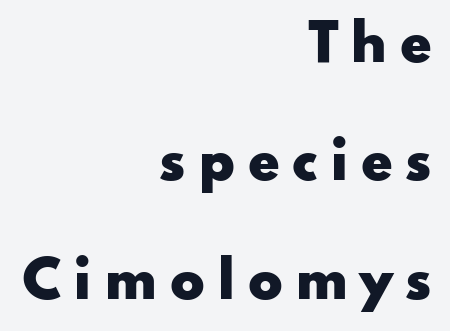
The image shows 51 px heavy, wide sans-serif type, upright; set right-aligned, loose line spacing (2.32x), unusually wide letter spacing (+0.24 em), not underlined; low stroke contrast and a small x-height.
